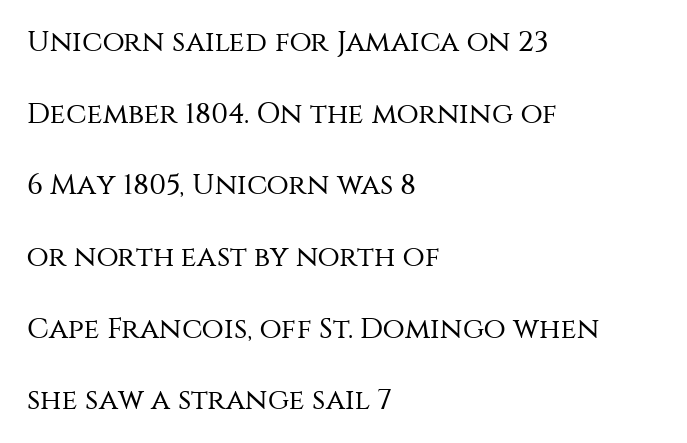
The image shows 29 px regular-weight sans-serif type, upright; set left-aligned, loose line spacing (2.47x), normal letter spacing, not underlined; medium stroke contrast and a large x-height.
